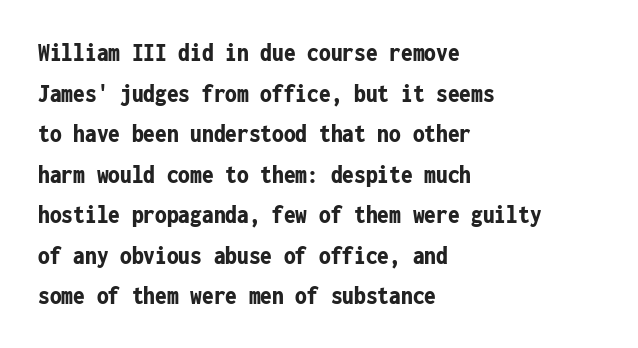
{"italic": "no", "bold": "yes", "underline": "no", "align": "left", "line_spacing": "normal", "line_spacing_ratio": 1.56, "letter_spacing": "normal", "letter_spacing_em": 0.0, "glyph_px": 26}
